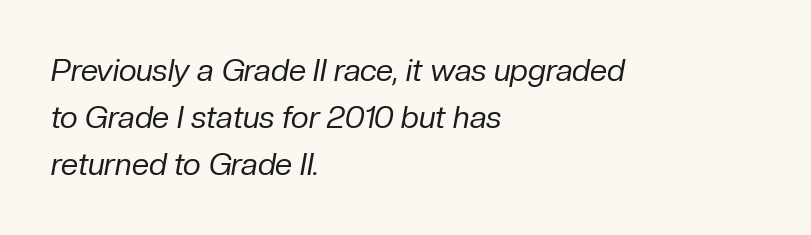
Is the stroke heavy? The answer is a plain regular-or-lighter. A typesetter would call this zero additional tracking. The words here are not underlined. Line spacing here is normal. The passage shown is typed in a proportional face where columns would drift.
